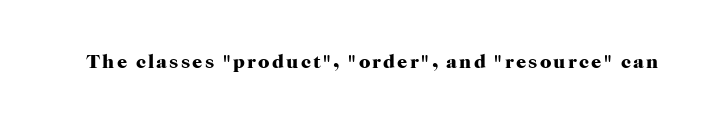
The type sits square on the baseline with zero lean. Lines of text with bare space underneath. Does the weight exceed regular? Yes, all the way to bold.
